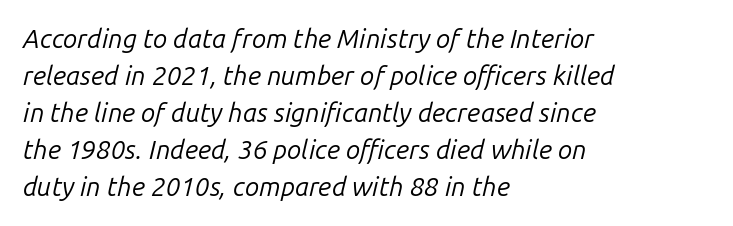
{"italic": "yes", "lean": "right", "slant_degrees": 14, "bold": "no", "underline": "no", "align": "left", "line_spacing": "normal", "line_spacing_ratio": 1.42, "letter_spacing": "normal", "letter_spacing_em": 0.0, "glyph_px": 26}
